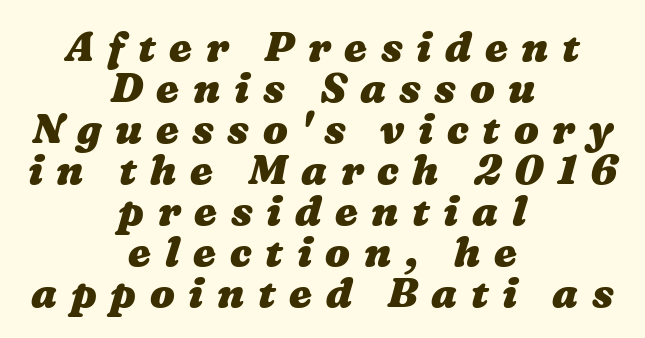
The image shows 41 px heavy, wide type; set centered, tight line spacing (1.0x), unusually wide letter spacing (+0.33 em), not underlined; medium stroke contrast and a medium x-height.
